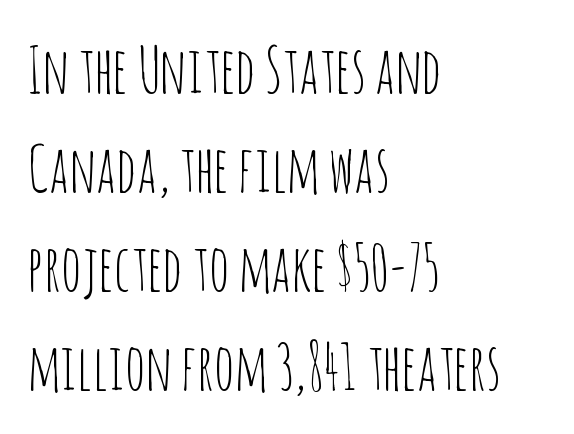
{"serif": "no", "italic": "no", "bold": "no", "weight": "thin", "width": "condensed", "stroke_contrast": "low", "x_height": "large", "monospaced": "no", "underline": "no", "align": "left", "line_spacing": "normal", "line_spacing_ratio": 1.57, "letter_spacing": "normal", "letter_spacing_em": 0.0, "glyph_px": 63}
